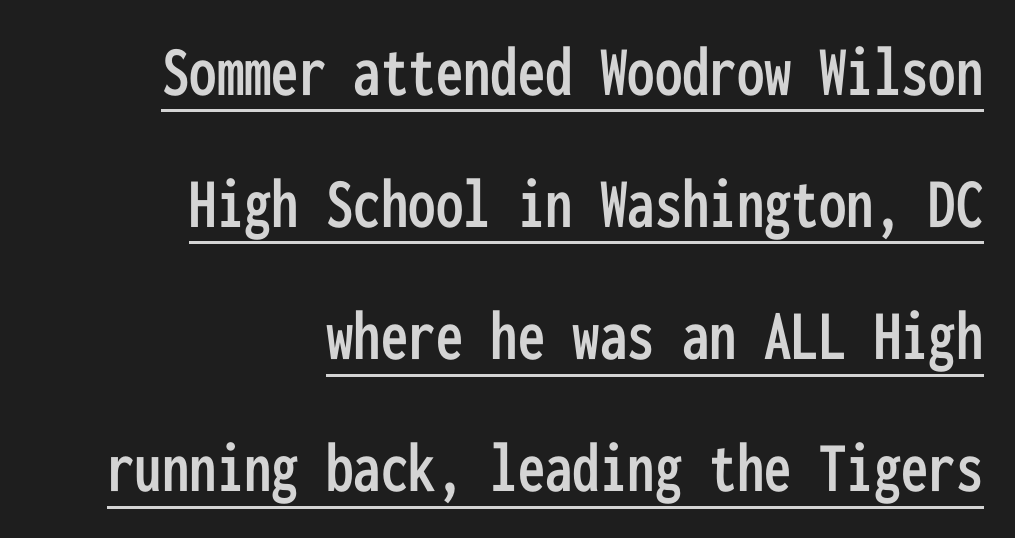
A rule runs beneath these lines of type. This sample has the even, mechanical cadence of fixed-width lettering. If you drew a ruler down the right edge, every line would touch it. Classification — sans serif. Default kerning and tracking; the words read as compact shapes.
